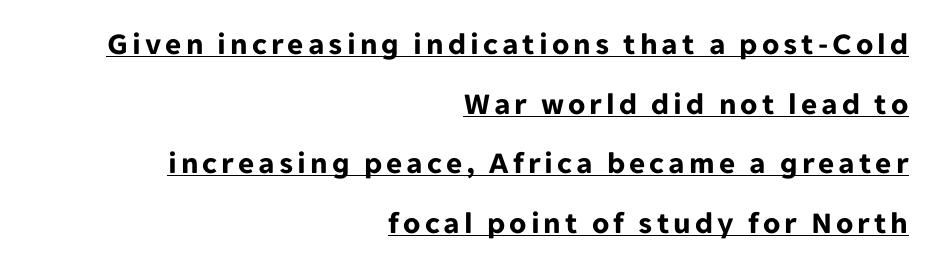
Q: Is the text bold? A: Yes.
Q: Is the text italic (slanted)? A: No, it is upright.
Q: Is the typeface a serif or a sans-serif typeface? A: Sans-serif.
Q: Is the text underlined? A: Yes.
Q: How is the paragraph aligned? A: Right-aligned.
Q: Is the spacing between lines tight, normal or loose? A: Loose.
Q: Width (condensed, normal, or wide)? A: Normal.
Q: Stroke contrast? A: Low.
Q: x-height? A: Medium.
Q: Monospaced? A: No.
